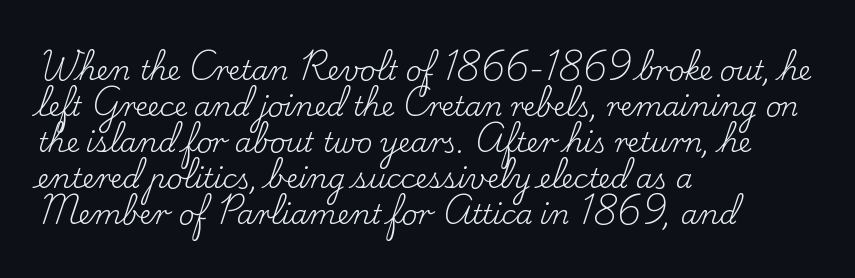
The image shows 27 px text type; set left-aligned, normal line spacing (1.33x), normal letter spacing, not underlined.
